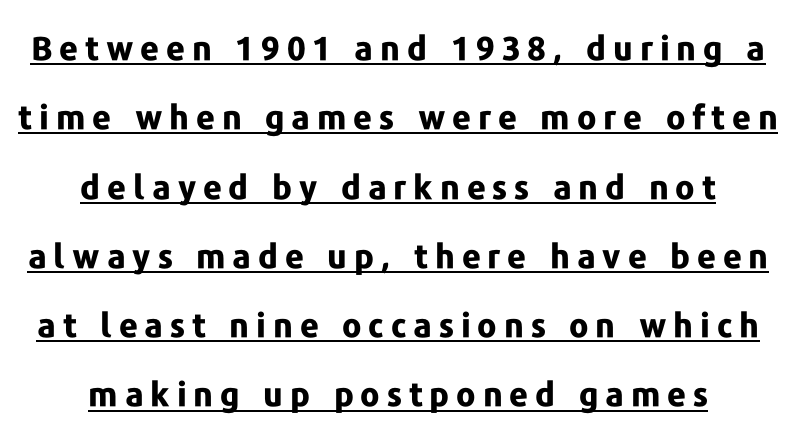
{"serif": "no", "italic": "no", "bold": "yes", "weight": "bold", "width": "normal", "stroke_contrast": "low", "x_height": "medium", "monospaced": "no", "underline": "yes", "align": "center", "line_spacing": "loose", "line_spacing_ratio": 2.1, "letter_spacing": "wide", "letter_spacing_em": 0.21, "glyph_px": 33}
